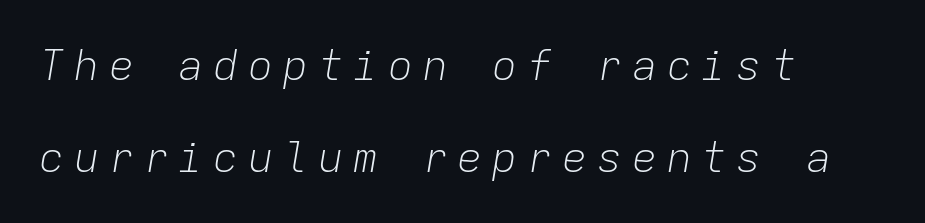
Q: Is the text bold? A: No.
Q: Is the text italic (slanted)? A: Yes, it leans right by about 9 degrees.
Q: Is the text underlined? A: No.
Q: How is the paragraph aligned? A: Left-aligned.
Q: Is the spacing between letters normal or unusually wide? A: Unusually wide.
Q: Is the spacing between lines tight, normal or loose? A: Loose.
Q: Width (condensed, normal, or wide)? A: Normal.
Q: Stroke contrast? A: Low.
Q: x-height? A: Medium.
Q: Monospaced? A: Yes.
